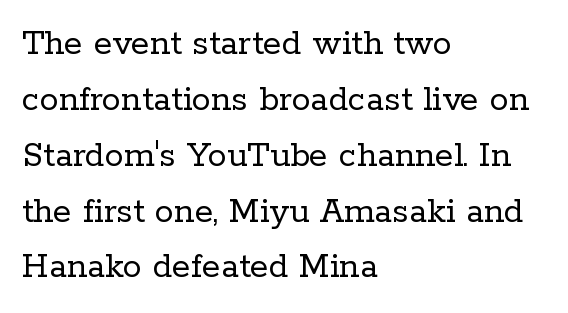
This is serif lettering, the kind often seen in printed books. One glance says typical: line gaps are just what's usual. Here the glyphs are tracked normally, forming tight word shapes. Compared with a centered layout, this one pins lines to the left instead. Underlining? Definitely not there.
